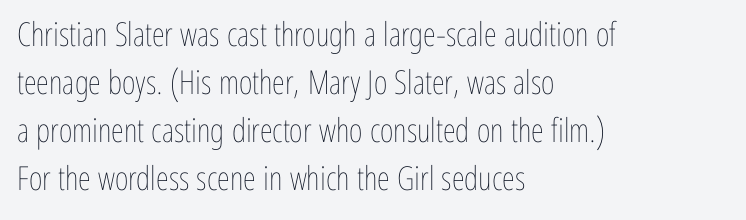
The image shows 33 px thin, condensed type, upright; set left-aligned, normal line spacing (1.45x), normal letter spacing, not underlined; low stroke contrast and a medium x-height.
